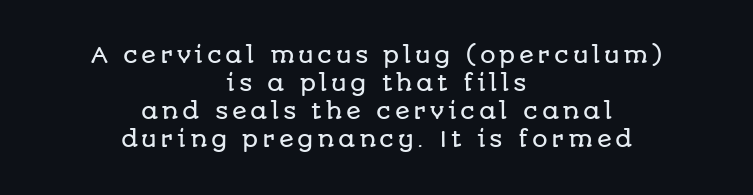
{"italic": "no", "underline": "no", "align": "center", "line_spacing": "normal", "line_spacing_ratio": 1.28, "glyph_px": 22}
